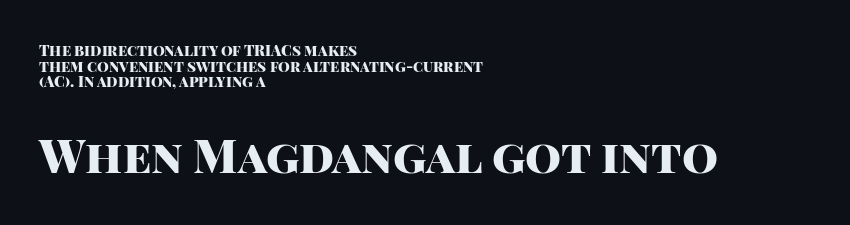
The passage shown begins with its smaller block and ends with its larger one. Note the varied advance widths — an 'i' is clearly narrower than an 'm'. This sample uses an upright cut, with every glyph sitting square on the baseline. This sample uses plain, unmodified letter spacing. Leftover space on each line is placed entirely after the last word. The designer dialed line spacing down below the default.
